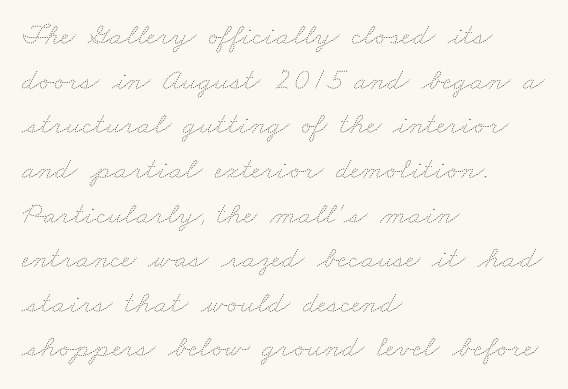
The image shows 31 px thin, wide type; set left-aligned, normal line spacing (1.44x), normal letter spacing, not underlined; low stroke contrast and a small x-height.
